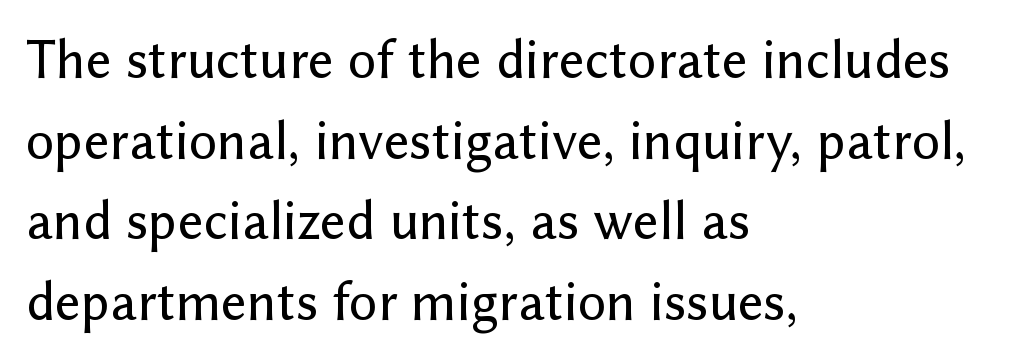
The image shows 56 px sans-serif type, upright; set left-aligned, normal line spacing (1.44x), normal letter spacing, not underlined; low stroke contrast and a medium x-height.
